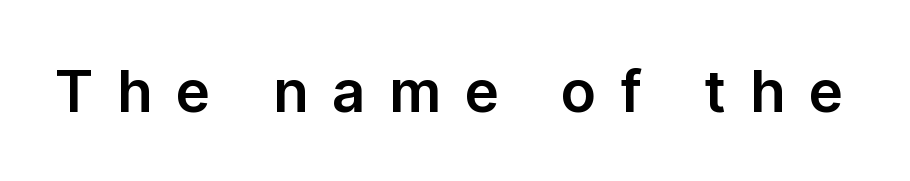
Q: Is the text italic (slanted)? A: No, it is upright.
Q: Is the typeface a serif or a sans-serif typeface? A: Sans-serif.
Q: Is the text underlined? A: No.
Q: Is the spacing between letters normal or unusually wide? A: Unusually wide.
Q: Width (condensed, normal, or wide)? A: Normal.
Q: Stroke contrast? A: Low.
Q: x-height? A: Medium.
Q: Monospaced? A: No.
